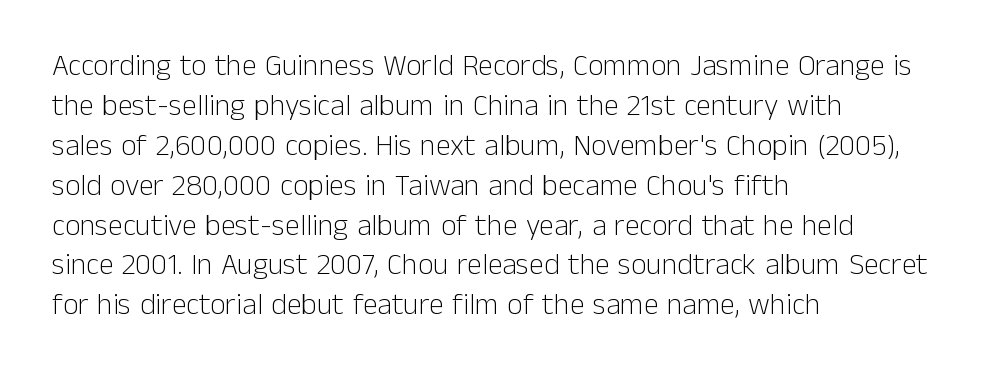
The image shows 30 px light sans-serif type, upright; set left-aligned, normal line spacing (1.33x), normal letter spacing, not underlined; low stroke contrast and a medium x-height.
